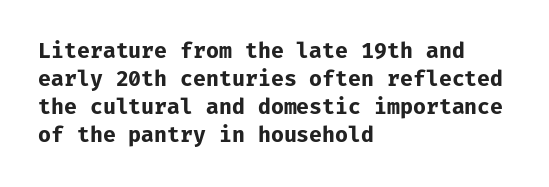
Style check: upright. Reading down the block, your eye returns to a fixed left position each line. This rendering leaves character spacing at its baseline value. Check under the words: just untouched page.
